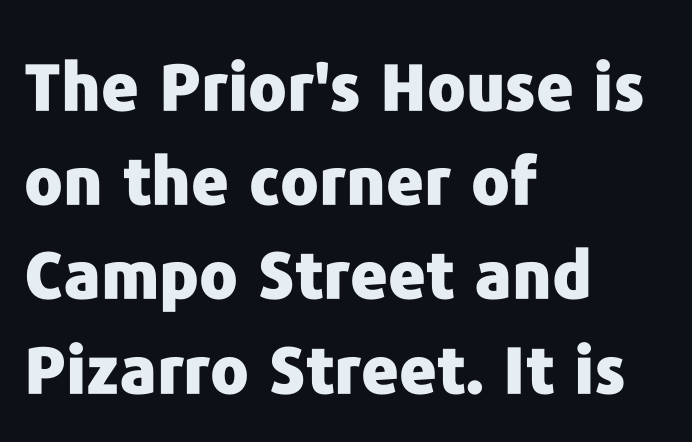
Q: Is the text bold? A: Yes.
Q: Is the text italic (slanted)? A: No, it is upright.
Q: Is the typeface a serif or a sans-serif typeface? A: Sans-serif.
Q: Is the text underlined? A: No.
Q: How is the paragraph aligned? A: Left-aligned.
Q: Is the spacing between letters normal or unusually wide? A: Normal.
Q: Is the spacing between lines tight, normal or loose? A: Normal.
Q: Width (condensed, normal, or wide)? A: Normal.
Q: Stroke contrast? A: Low.
Q: x-height? A: Medium.
Q: Monospaced? A: No.
